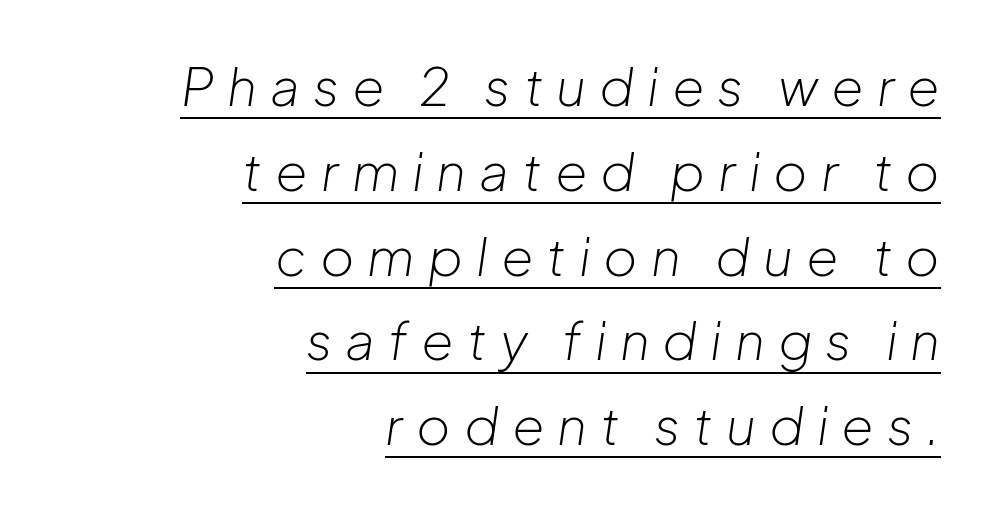
The image shows 52 px light type, italic (leaning right); set right-aligned, normal line spacing (1.63x), unusually wide letter spacing (+0.25 em), underlined; low stroke contrast and a medium x-height.
